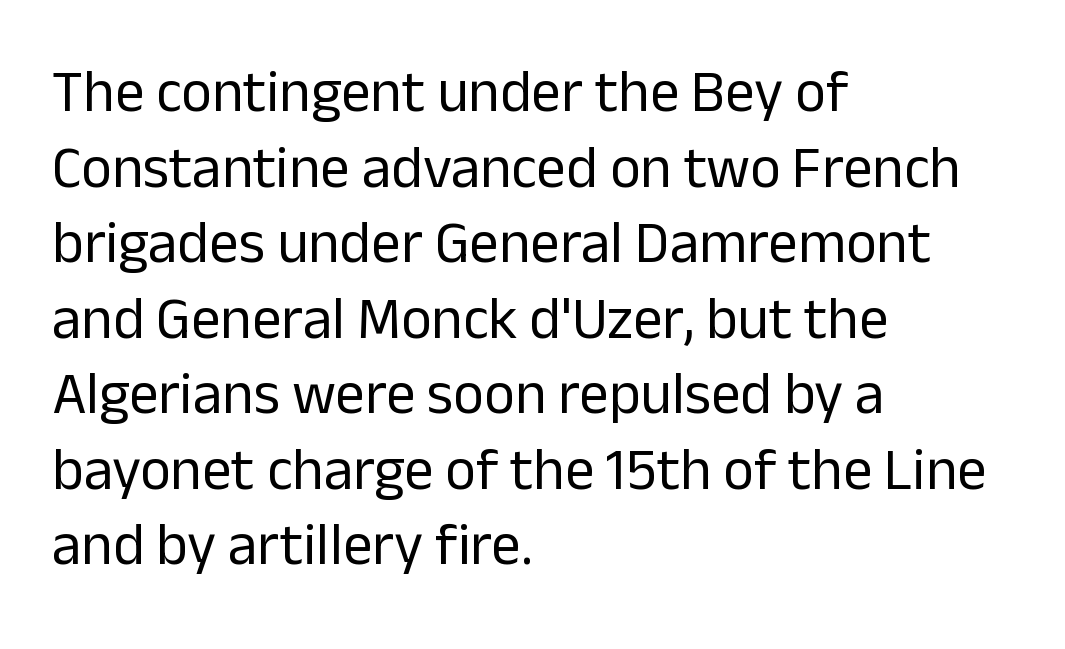
Q: Is the text bold? A: No.
Q: Is the text italic (slanted)? A: No, it is upright.
Q: Is the typeface a serif or a sans-serif typeface? A: Sans-serif.
Q: Is the text underlined? A: No.
Q: How is the paragraph aligned? A: Left-aligned.
Q: Is the spacing between letters normal or unusually wide? A: Normal.
Q: Is the spacing between lines tight, normal or loose? A: Normal.
Q: Width (condensed, normal, or wide)? A: Normal.
Q: Stroke contrast? A: Low.
Q: x-height? A: Medium.
Q: Monospaced? A: No.
